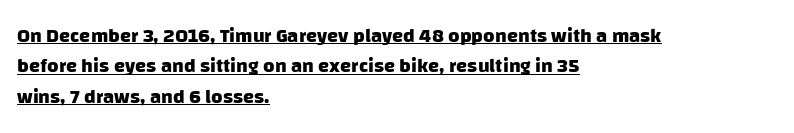
Q: Is the text bold? A: Yes.
Q: Is the text underlined? A: Yes.
Q: How is the paragraph aligned? A: Left-aligned.
Q: Is the spacing between letters normal or unusually wide? A: Normal.
Q: Is the spacing between lines tight, normal or loose? A: Normal.
